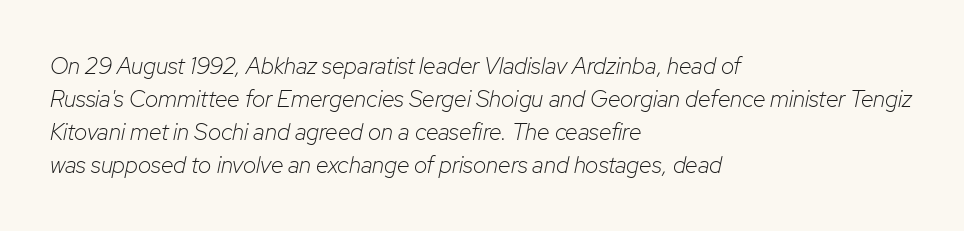
{"italic": "yes", "lean": "right", "slant_degrees": 12, "bold": "no", "underline": "no", "align": "left", "line_spacing": "normal", "line_spacing_ratio": 1.43, "letter_spacing": "normal", "letter_spacing_em": 0.0, "glyph_px": 23}
